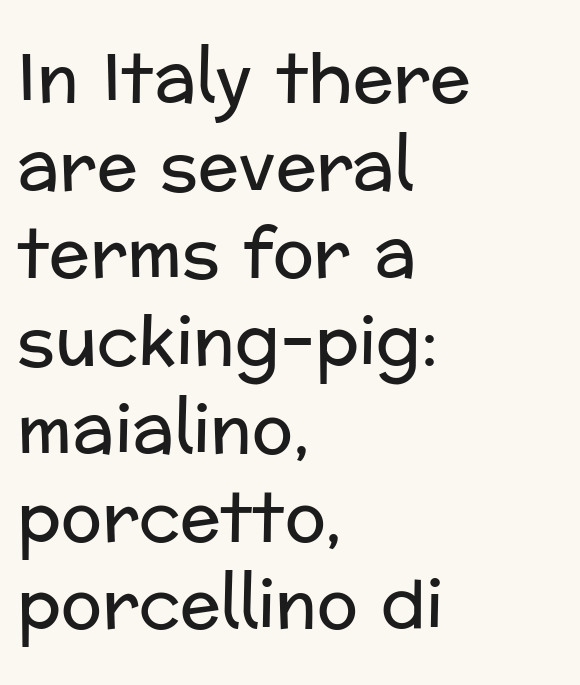
{"serif": "no", "italic": "no", "bold": "no", "weight": "regular", "width": "normal", "stroke_contrast": "low", "x_height": "medium", "monospaced": "no", "underline": "no", "align": "left", "line_spacing": "normal", "line_spacing_ratio": 1.29, "letter_spacing": "normal", "letter_spacing_em": 0.0, "glyph_px": 68}
